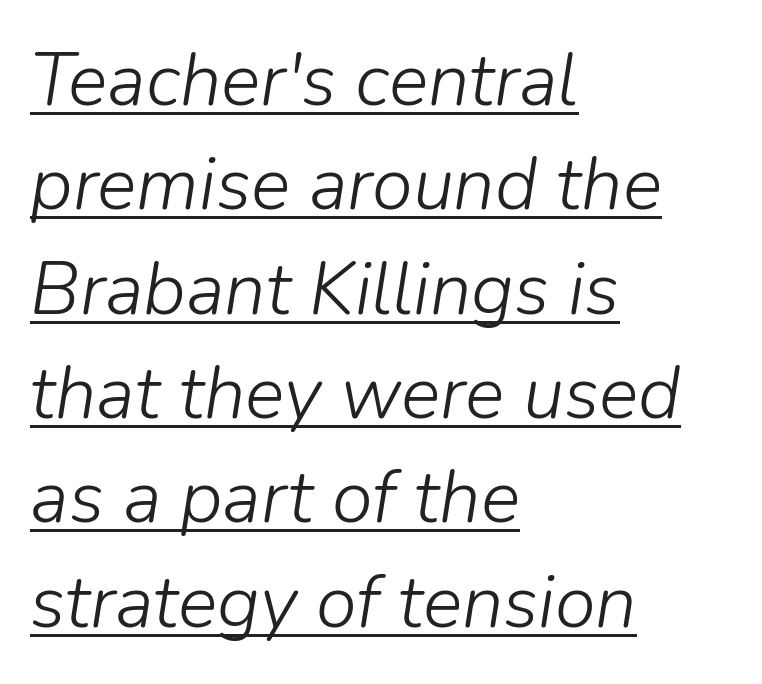
Stems and bowls with no extra thickness — not bold. The compositor pushed each line to the left boundary. Horizontal bands of white between lines are of average thickness. These lines were composed using italics.
